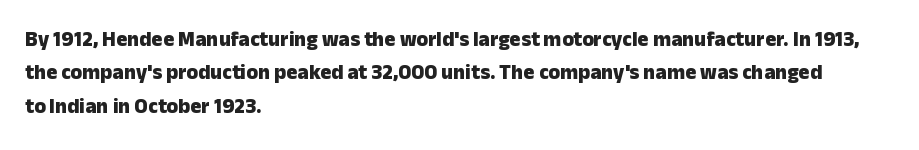
The lines sit at an ordinary, default distance from one another. Bare-footed words on every line. The rendering uses a bold face; every stroke is thick and dark. Posture: upright roman.
